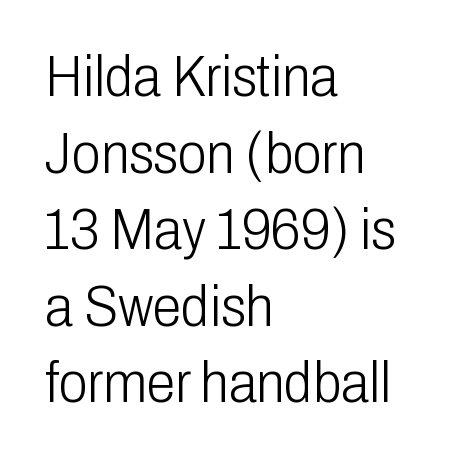
Q: Is the text bold? A: No.
Q: Is the text italic (slanted)? A: No, it is upright.
Q: Is the typeface a serif or a sans-serif typeface? A: Sans-serif.
Q: Is the text underlined? A: No.
Q: How is the paragraph aligned? A: Left-aligned.
Q: Is the spacing between letters normal or unusually wide? A: Normal.
Q: Is the spacing between lines tight, normal or loose? A: Normal.
Q: Width (condensed, normal, or wide)? A: Condensed.
Q: Stroke contrast? A: Low.
Q: x-height? A: Medium.
Q: Monospaced? A: No.
